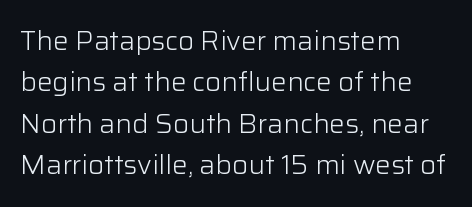
Q: Is the text bold? A: No.
Q: Is the text italic (slanted)? A: No, it is upright.
Q: Is the text underlined? A: No.
Q: How is the paragraph aligned? A: Left-aligned.
Q: Is the spacing between letters normal or unusually wide? A: Normal.
Q: Is the spacing between lines tight, normal or loose? A: Normal.
